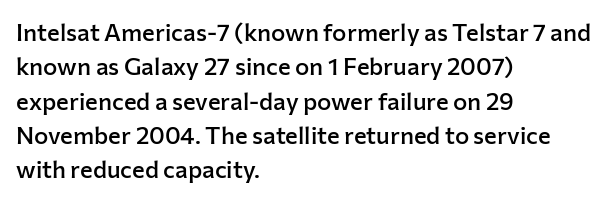
Q: Is the text bold? A: Semi-bold.
Q: Is the text italic (slanted)? A: No, it is upright.
Q: Is the text underlined? A: No.
Q: How is the paragraph aligned? A: Left-aligned.
Q: Is the spacing between letters normal or unusually wide? A: Normal.
Q: Is the spacing between lines tight, normal or loose? A: Normal.
